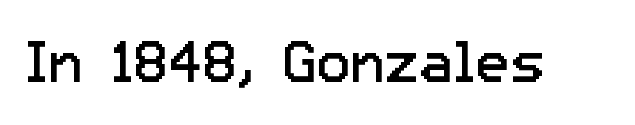
The image shows 57 px regular-weight sans-serif type, upright; set normal letter spacing, not underlined; low stroke contrast and a medium x-height.
